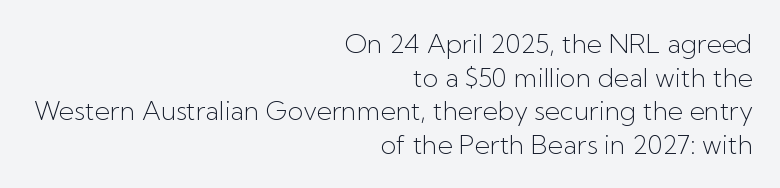
Bold? No — there's no thickening of the strokes. These lines sit exactly where default settings would place them. Notice how the stems are strictly vertical — no italics here. The zone under the glyphs is completely vacant. Standard letterfit; no display-style spreading of the glyphs. Typeset ragged left — the right edge is the straight one.
